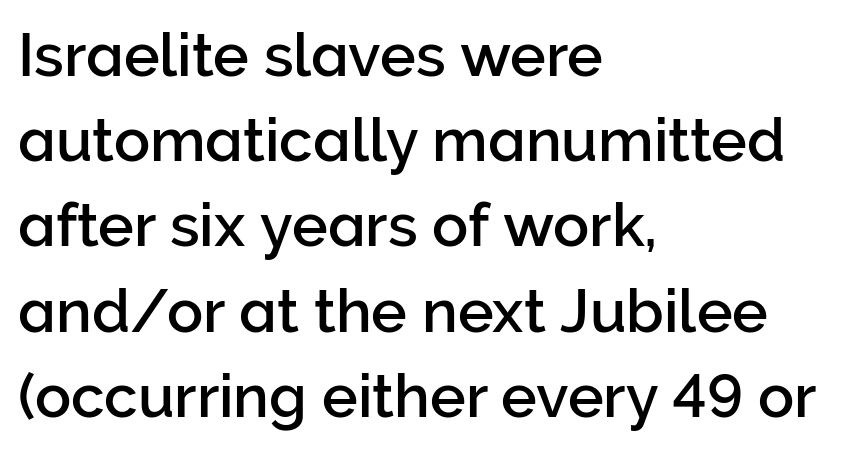
Each letter keeps its own natural width here, so spacing adapts to shape. Letter spacing: default. The compositor pushed each line to the left boundary. Any mark beneath the type? The region is blank.
